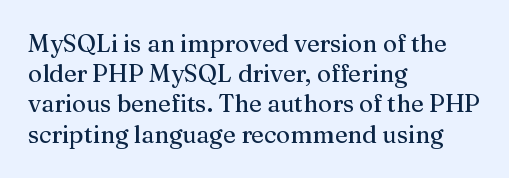
The image shows 24 px text type, upright; set left-aligned, normal line spacing (1.26x), normal letter spacing, not underlined.
